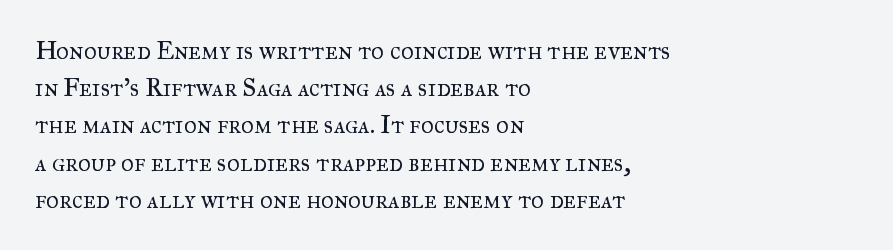
Q: Is the text bold? A: No.
Q: Is the text italic (slanted)? A: No, it is upright.
Q: Is the text underlined? A: No.
Q: How is the paragraph aligned? A: Left-aligned.
Q: Is the spacing between letters normal or unusually wide? A: Normal.
Q: Is the spacing between lines tight, normal or loose? A: Normal.
